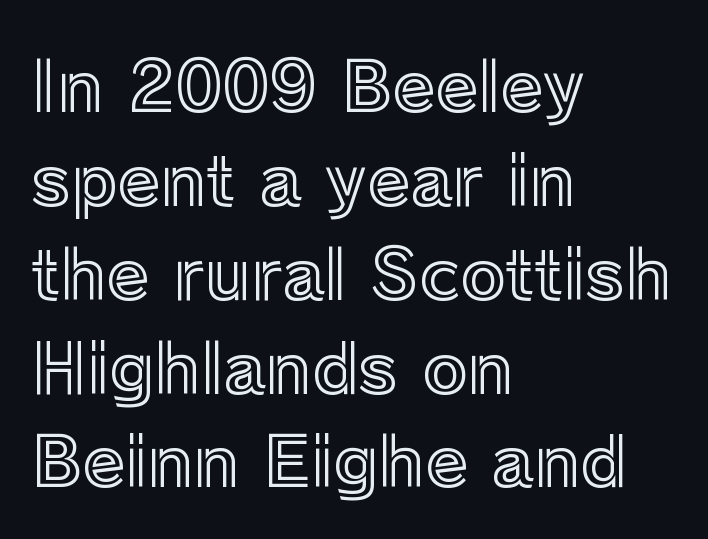
Q: Is the text italic (slanted)? A: No, it is upright.
Q: Is the text underlined? A: No.
Q: How is the paragraph aligned? A: Left-aligned.
Q: Is the spacing between letters normal or unusually wide? A: Normal.
Q: Is the spacing between lines tight, normal or loose? A: Normal.
Q: Width (condensed, normal, or wide)? A: Normal.
Q: x-height? A: Medium.
Q: Monospaced? A: No.
